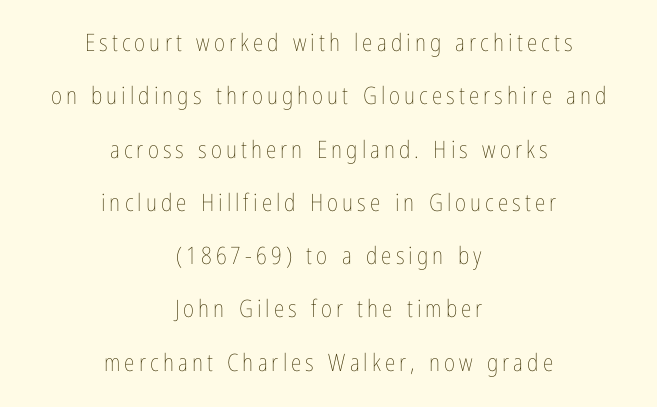
Q: Is the text bold? A: No.
Q: Is the text italic (slanted)? A: No, it is upright.
Q: Is the text underlined? A: No.
Q: How is the paragraph aligned? A: Centered.
Q: Is the spacing between lines tight, normal or loose? A: Loose.
